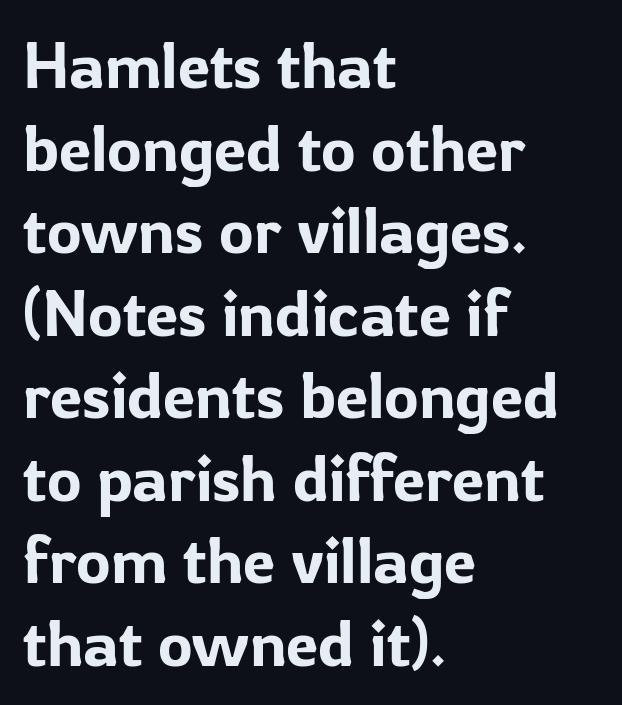
A typesetter would call this zero additional tracking. No italicization has been applied; the sample stays upright. The glyphs in this specimen are sans serif. The lines are quadded left.
